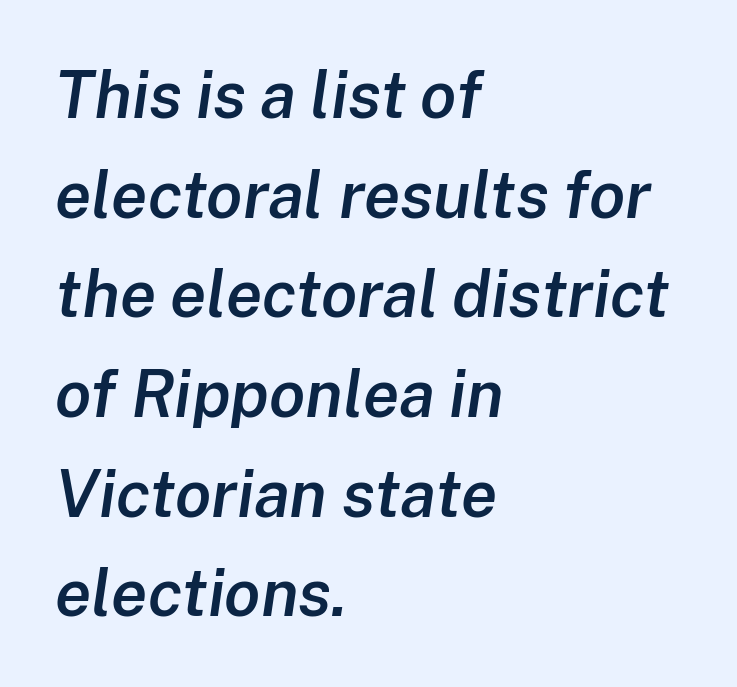
The image shows 66 px semibold type, italic (leaning right); set left-aligned, normal line spacing (1.51x), normal letter spacing, not underlined; low stroke contrast and a medium x-height.
